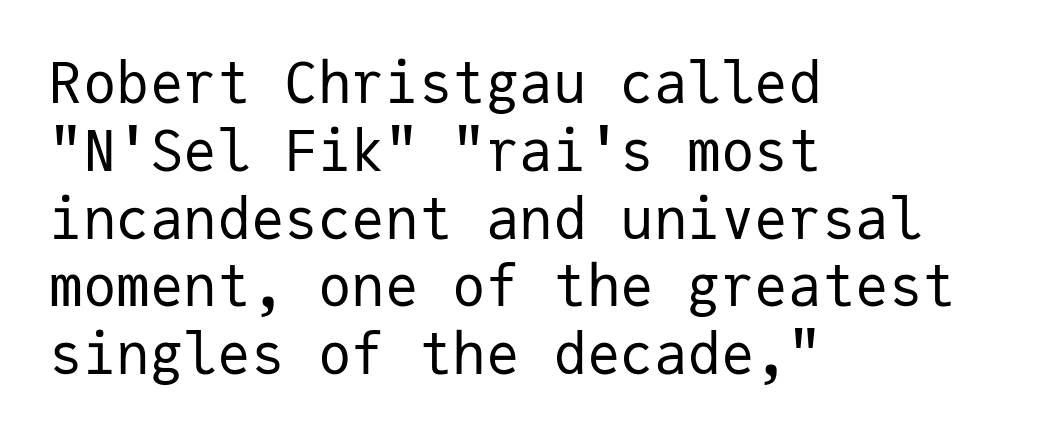
This rendering features lettering with no underline. Quick note: not italic, upright. Ink coverage per letter is moderate at most. Caption: standard tracking, unaltered.
